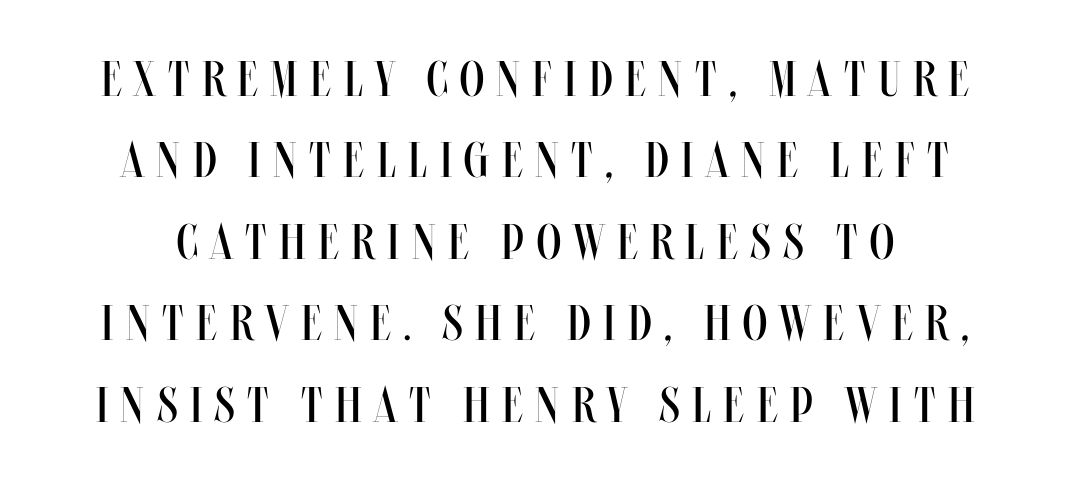
{"italic": "no", "bold": "no", "weight": "regular", "width": "condensed", "stroke_contrast": "medium", "x_height": "large", "monospaced": "no", "underline": "no", "align": "center", "line_spacing": "normal", "line_spacing_ratio": 1.63, "letter_spacing": "wide", "letter_spacing_em": 0.25, "glyph_px": 50}
